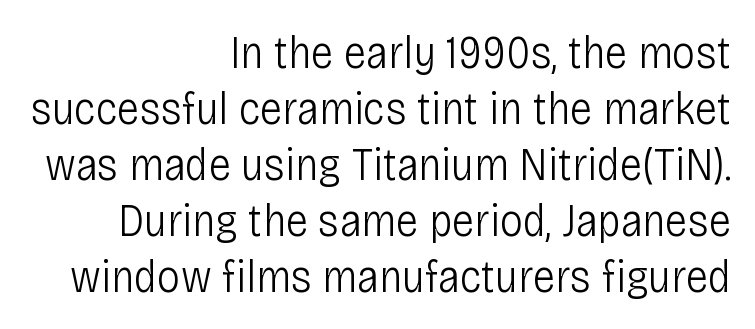
The face looks like a standard text weight, possibly lighter. Note the varied advance widths — an 'i' is clearly narrower than an 'm'. Right-aligned paragraph, ragged on the left. Glyph-to-glyph distance matches everyday printed text. Descenders hang freely into open space. It's the straight-up-and-down kind of type.
